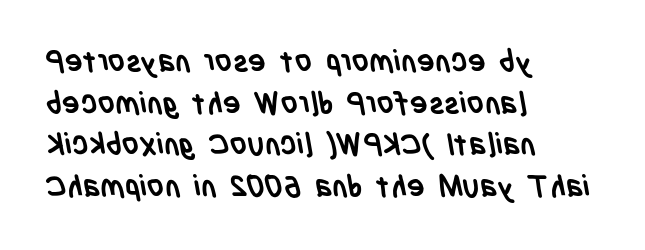
The letters advance in unequal steps, a hallmark of proportional type. The rag falls on the right side of this text block. This rendering features lettering with no underline. Caption: bold face, heavy strokes. Each word holds together tightly as a unit, with standard inter-letter gaps.
